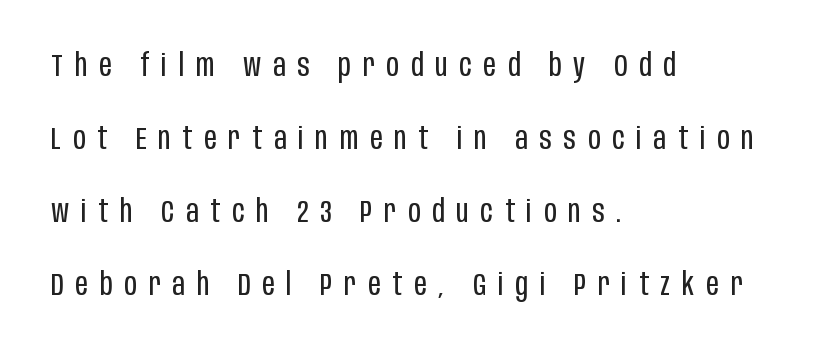
The image shows 31 px regular-weight, condensed sans-serif type, upright; set left-aligned, loose line spacing (2.35x), unusually wide letter spacing (+0.38 em), not underlined; low stroke contrast and a large x-height.
